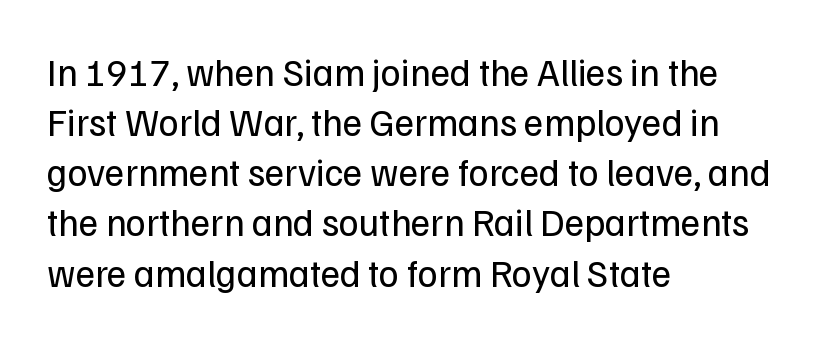
The image shows 38 px regular-weight sans-serif type, upright; set left-aligned, normal line spacing (1.32x), normal letter spacing, not underlined; low stroke contrast and a medium x-height.
